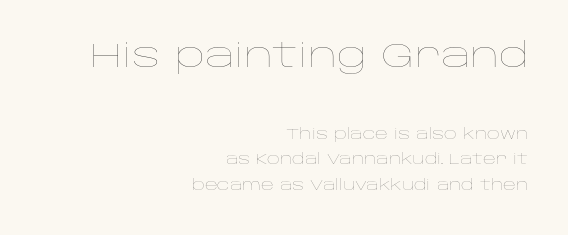
Notice how the passage keeps a crisp vertical edge on the right only. The horizontal fit of the characters is conventional and even. The face used here is proportionally spaced, like ordinary book or web type. Weight: in the light-to-regular range.
